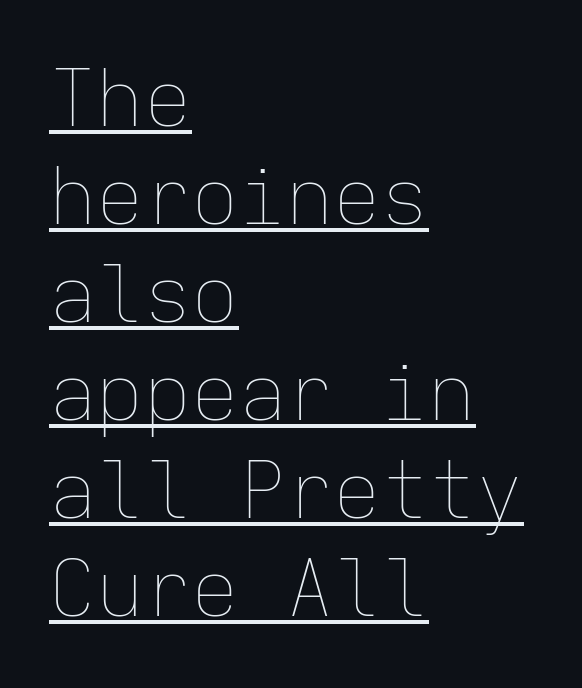
{"italic": "no", "bold": "no", "weight": "thin", "width": "normal", "stroke_contrast": "low", "x_height": "medium", "monospaced": "yes", "underline": "yes", "align": "left", "line_spacing_ratio": 1.24, "letter_spacing": "normal", "letter_spacing_em": 0.0, "glyph_px": 79}
